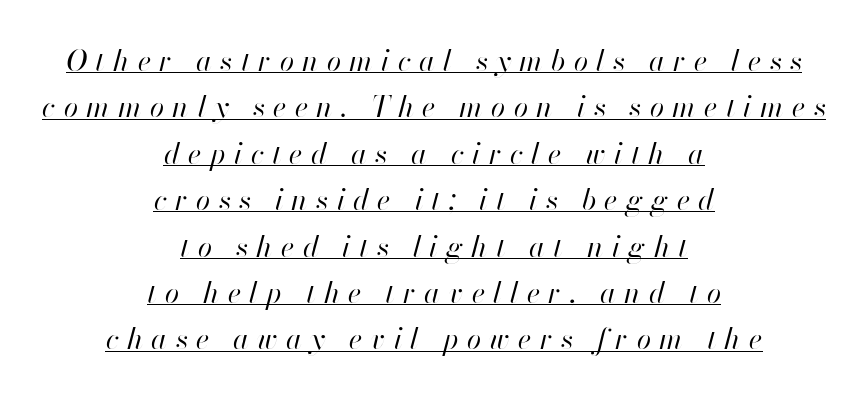
Caption: face not bold, strokes unweighted. Is this a fixed-width face? No — the glyphs have proportional, varying widths. Visually the block forms a symmetrical silhouette, jagged on both flanks. Students, note that the glyphs here are deliberately spaced far apart. Horizontal bands of white between lines are of average thickness.
